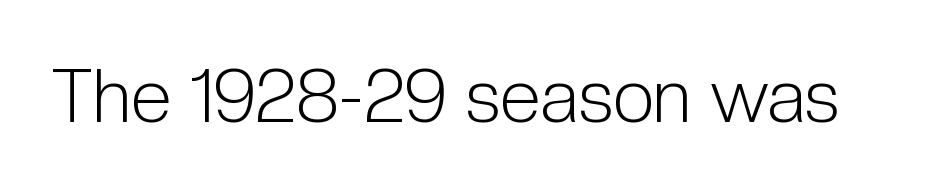
Q: Is the text bold? A: No.
Q: Is the text italic (slanted)? A: No, it is upright.
Q: Is the typeface a serif or a sans-serif typeface? A: Sans-serif.
Q: Is the text underlined? A: No.
Q: Is the spacing between letters normal or unusually wide? A: Normal.
Q: Width (condensed, normal, or wide)? A: Condensed.
Q: Stroke contrast? A: Low.
Q: x-height? A: Medium.
Q: Monospaced? A: No.
